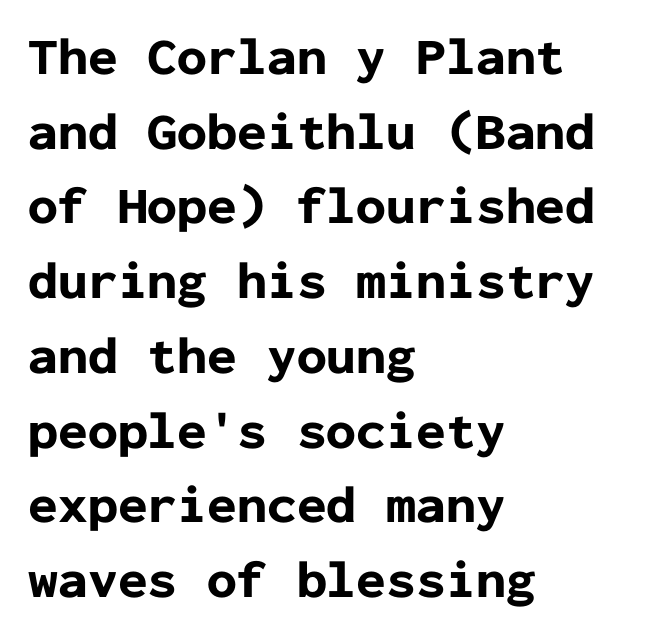
The image shows 53 px bold sans-serif type, upright, monospaced; set left-aligned, normal line spacing (1.41x), normal letter spacing, not underlined; low stroke contrast and a medium x-height.
